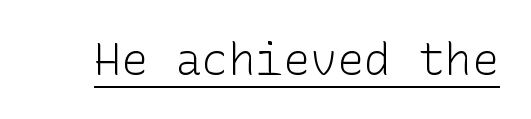
It's the straight-up-and-down kind of type. The glyphs in this specimen are sans serif. The type is set solid horizontally, with unmodified tracking. These glyphs show unthickened strokes, regular width or finer.
